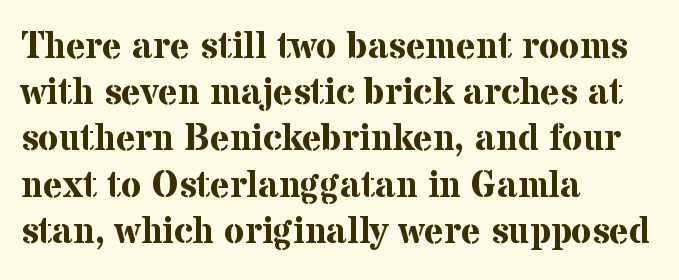
The image shows 37 px bold serif type, upright; set left-aligned, normal line spacing (1.25x), normal letter spacing, not underlined; medium stroke contrast and a medium x-height.
